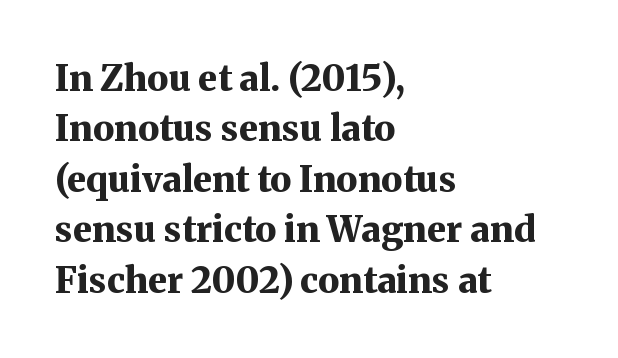
Q: Is the text bold? A: Yes.
Q: Is the text italic (slanted)? A: No, it is upright.
Q: Is the typeface a serif or a sans-serif typeface? A: Serif.
Q: Is the text underlined? A: No.
Q: How is the paragraph aligned? A: Left-aligned.
Q: Is the spacing between letters normal or unusually wide? A: Normal.
Q: Is the spacing between lines tight, normal or loose? A: Normal.
Q: Width (condensed, normal, or wide)? A: Normal.
Q: Stroke contrast? A: Medium.
Q: x-height? A: Medium.
Q: Monospaced? A: No.
